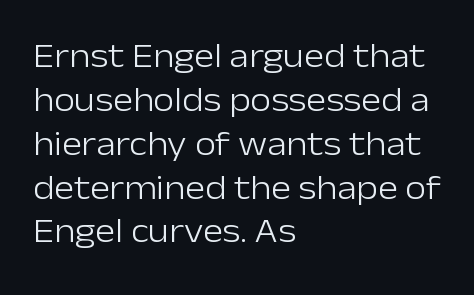
{"serif": "no", "italic": "no", "bold": "no", "weight": "light", "width": "normal", "stroke_contrast": "low", "x_height": "medium", "monospaced": "no", "underline": "no", "align": "left", "line_spacing": "normal", "line_spacing_ratio": 1.29, "letter_spacing": "normal", "letter_spacing_em": 0.0, "glyph_px": 34}
